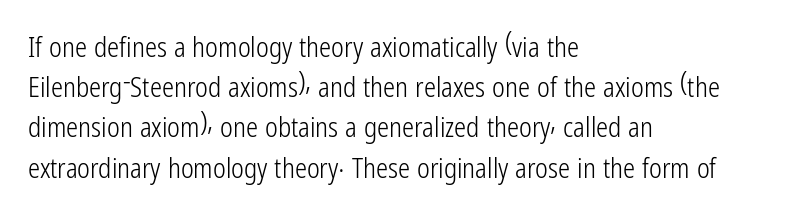
Q: Is the text bold? A: No.
Q: Is the text italic (slanted)? A: No, it is upright.
Q: Is the text underlined? A: No.
Q: How is the paragraph aligned? A: Left-aligned.
Q: Is the spacing between letters normal or unusually wide? A: Normal.
Q: Is the spacing between lines tight, normal or loose? A: Normal.
